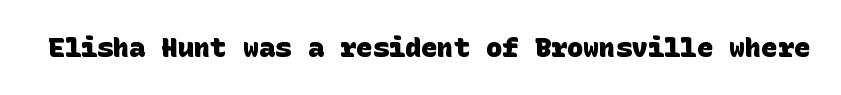
Q: Is the text bold? A: Yes.
Q: Is the text underlined? A: No.
Q: Is the spacing between letters normal or unusually wide? A: Normal.
